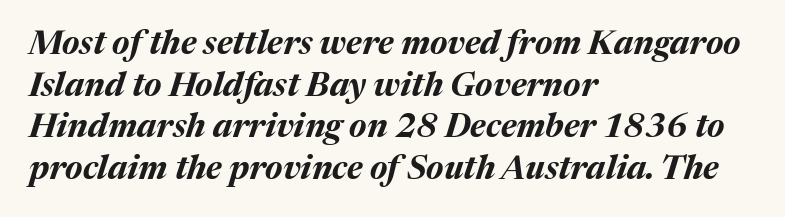
The passage shown leans; its letterforms are oblique. Summary of vertical rhythm: regular, with standard interline spacing. A full-strength bold gives these letters their thick strokes. You could not count columns in this text — the font is proportionally spaced. Left-aligned paragraph, ragged on the right. Lines of text with bare space underneath.
